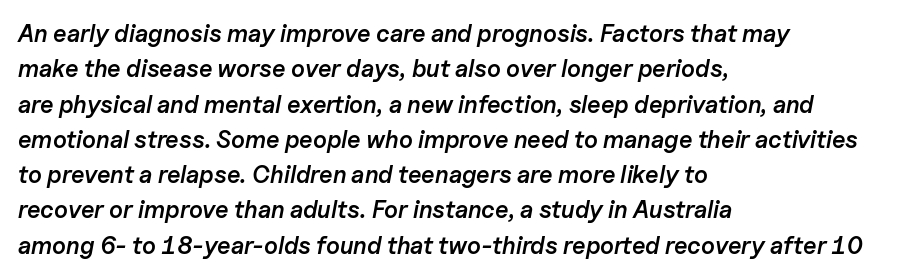
{"italic": "yes", "lean": "right", "slant_degrees": 11, "bold": "semi", "underline": "no", "align": "left", "line_spacing": "normal", "line_spacing_ratio": 1.47, "letter_spacing": "normal", "letter_spacing_em": 0.0, "glyph_px": 24}
